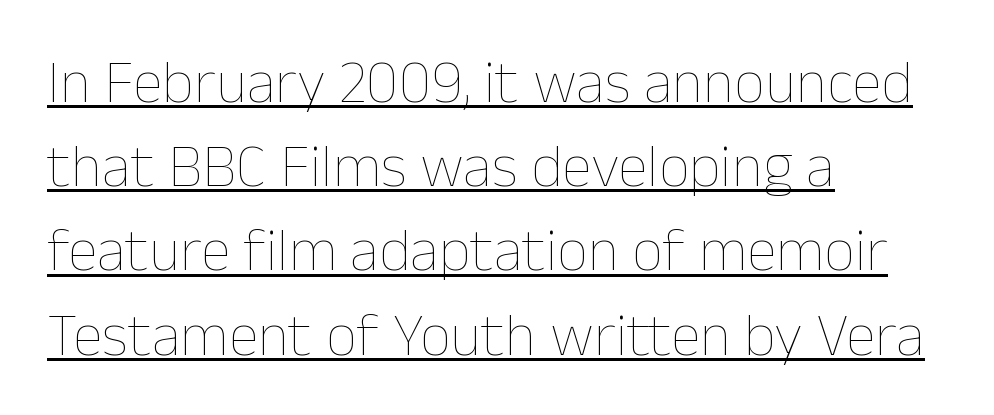
{"italic": "no", "bold": "no", "weight": "thin", "width": "normal", "stroke_contrast": "low", "x_height": "medium", "monospaced": "no", "underline": "yes", "align": "left", "line_spacing": "normal", "line_spacing_ratio": 1.38, "letter_spacing": "normal", "letter_spacing_em": 0.0, "glyph_px": 61}
